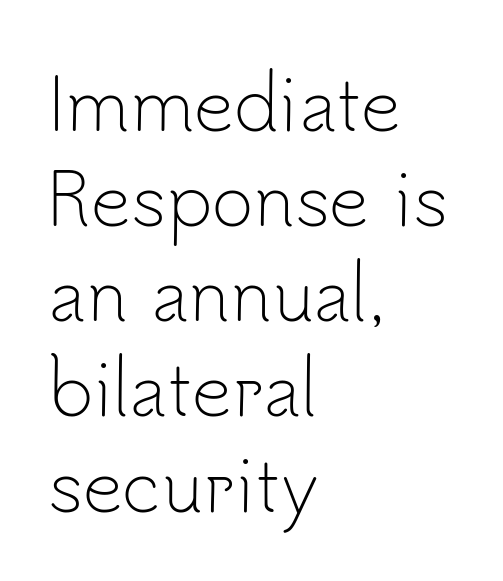
Q: Is the text bold? A: No.
Q: Is the text italic (slanted)? A: No, it is upright.
Q: Is the typeface a serif or a sans-serif typeface? A: Sans-serif.
Q: Is the text underlined? A: No.
Q: How is the paragraph aligned? A: Left-aligned.
Q: Is the spacing between letters normal or unusually wide? A: Normal.
Q: Is the spacing between lines tight, normal or loose? A: Normal.
Q: Width (condensed, normal, or wide)? A: Normal.
Q: Stroke contrast? A: Low.
Q: x-height? A: Small.
Q: Monospaced? A: No.
